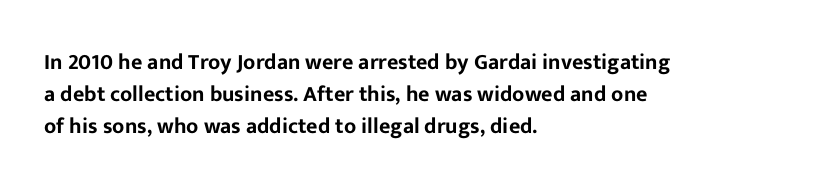
The image shows 22 px text type, upright; set left-aligned, normal line spacing (1.46x), normal letter spacing, not underlined.
